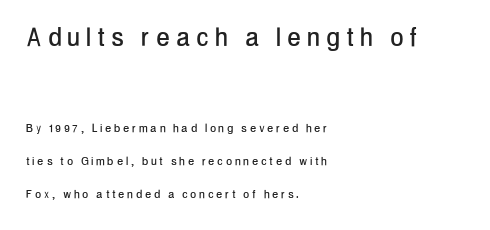
Q: Is the text italic (slanted)? A: No, it is upright.
Q: Is the typeface a serif or a sans-serif typeface? A: Sans-serif.
Q: Is the text underlined? A: No.
Q: How is the paragraph aligned? A: Left-aligned.
Q: Is the spacing between letters normal or unusually wide? A: Unusually wide.
Q: Is the spacing between lines tight, normal or loose? A: Loose.
Q: Which block of text is set in a larger size, the first (top) or the second (bottom)? A: The first (top) one.
Q: Width (condensed, normal, or wide)? A: Condensed.
Q: Stroke contrast? A: Low.
Q: x-height? A: Medium.
Q: Monospaced? A: No.
